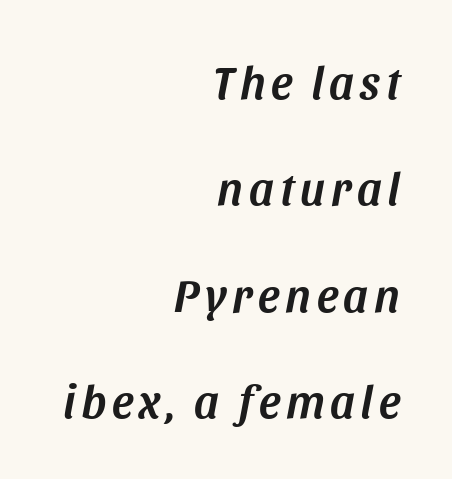
Clear beneath every line of the passage. Horizontally, the lines are justified to the trailing edge only. The passage shown stacks its lines with a broad gap. The typography opts for an oblique posture over an upright one. The rendering uses natural spacing where letterforms have individual widths.
